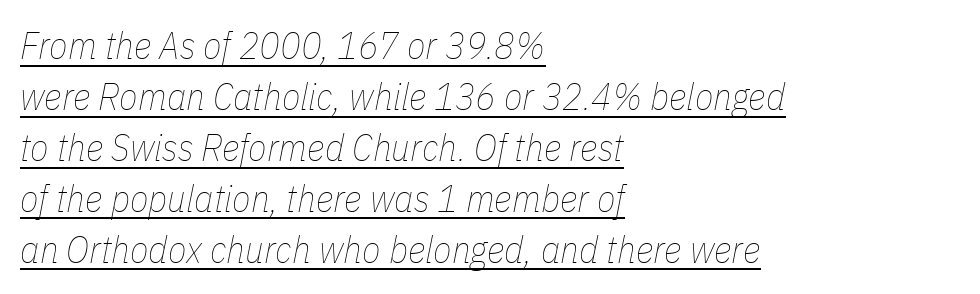
Italic: yes, the glyphs are oblique. Stroke thickness stays within the range of a standard reading face or lighter. Leading matches the norm, producing a regular column. Underlining? Definitely there. This sample is left-justified, so line endings fall wherever the words run out. Character widths vary here, with narrow letters taking less room than wide ones.
